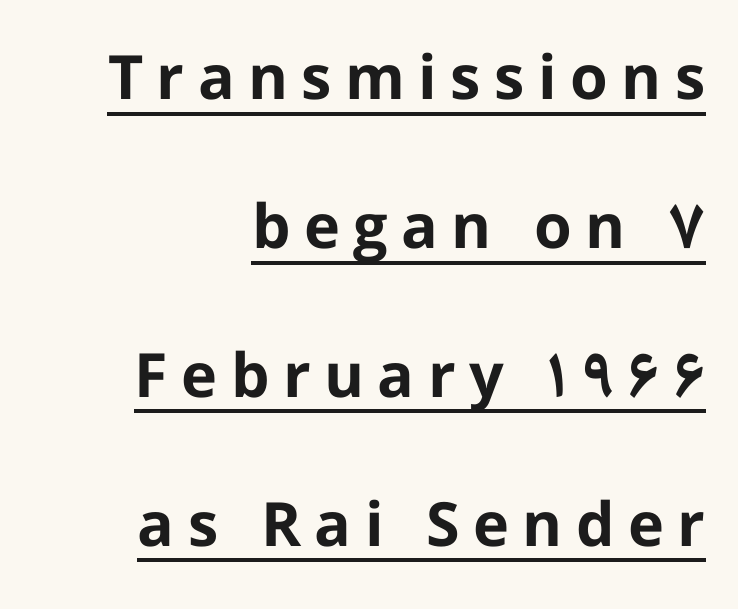
Q: Is the text bold? A: Yes.
Q: Is the text italic (slanted)? A: No, it is upright.
Q: Is the typeface a serif or a sans-serif typeface? A: Sans-serif.
Q: Is the text underlined? A: Yes.
Q: How is the paragraph aligned? A: Right-aligned.
Q: Is the spacing between letters normal or unusually wide? A: Unusually wide.
Q: Is the spacing between lines tight, normal or loose? A: Loose.
Q: Width (condensed, normal, or wide)? A: Normal.
Q: Stroke contrast? A: Low.
Q: x-height? A: Medium.
Q: Monospaced? A: No.
